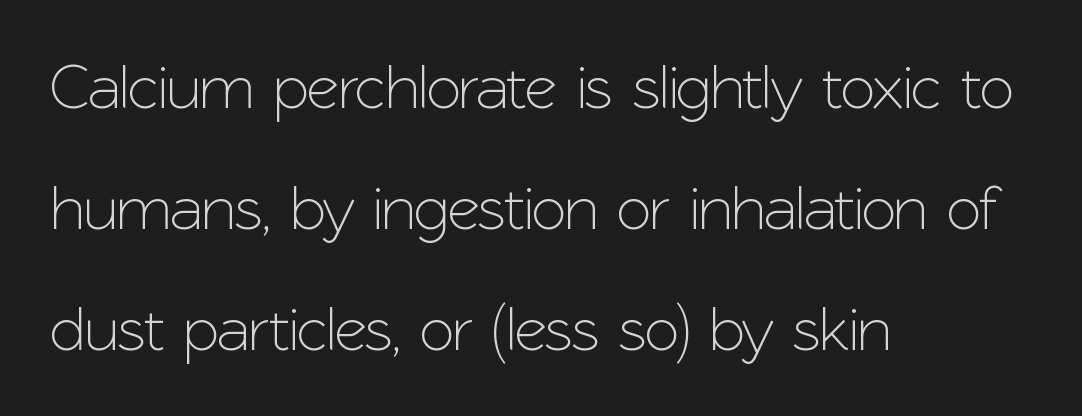
{"serif": "no", "italic": "no", "width": "normal", "stroke_contrast": "low", "x_height": "medium", "monospaced": "no", "underline": "no", "align": "left", "line_spacing": "loose", "line_spacing_ratio": 1.92, "letter_spacing": "normal", "letter_spacing_em": 0.0, "glyph_px": 63}
